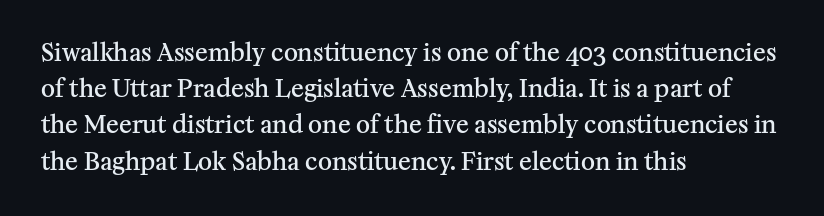
{"italic": "no", "bold": "semi", "underline": "no", "align": "left", "line_spacing": "normal", "line_spacing_ratio": 1.51, "letter_spacing": "normal", "letter_spacing_em": 0.0, "glyph_px": 24}
